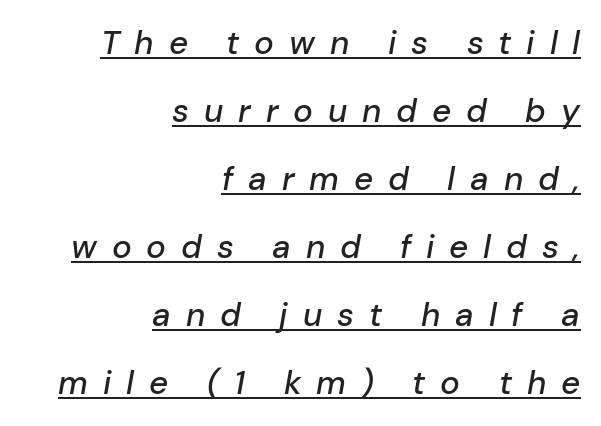
Q: Is the text italic (slanted)? A: Yes, it leans right by about 10 degrees.
Q: Is the text underlined? A: Yes.
Q: How is the paragraph aligned? A: Right-aligned.
Q: Is the spacing between letters normal or unusually wide? A: Unusually wide.
Q: Is the spacing between lines tight, normal or loose? A: Loose.
Q: Width (condensed, normal, or wide)? A: Normal.
Q: Stroke contrast? A: Low.
Q: x-height? A: Medium.
Q: Monospaced? A: No.
